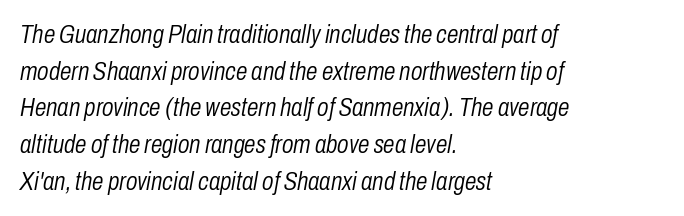
The image shows 26 px text type, italic (leaning right); set left-aligned, normal line spacing (1.41x), normal letter spacing, not underlined.
